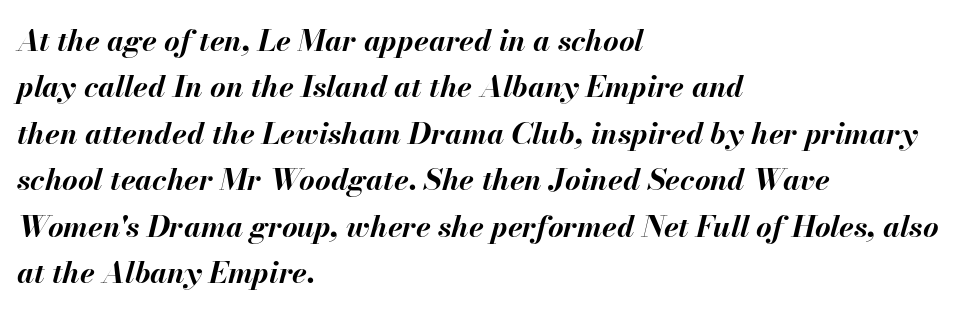
{"italic": "yes", "lean": "right", "slant_degrees": 13, "bold": "yes", "weight": "bold", "width": "normal", "stroke_contrast": "medium", "x_height": "small", "monospaced": "no", "underline": "no", "align": "left", "line_spacing": "normal", "line_spacing_ratio": 1.55, "letter_spacing": "normal", "letter_spacing_em": 0.0, "glyph_px": 30}
